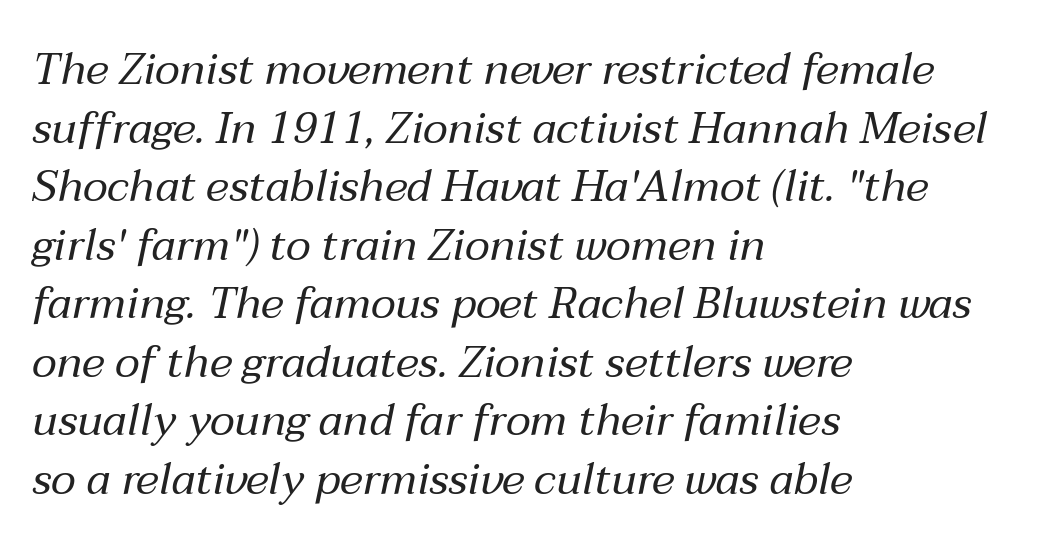
{"italic": "yes", "lean": "right", "slant_degrees": 12, "bold": "no", "weight": "regular", "width": "normal", "stroke_contrast": "medium", "x_height": "medium", "monospaced": "no", "underline": "no", "align": "left", "line_spacing": "normal", "line_spacing_ratio": 1.33, "letter_spacing": "normal", "letter_spacing_em": 0.0, "glyph_px": 44}
